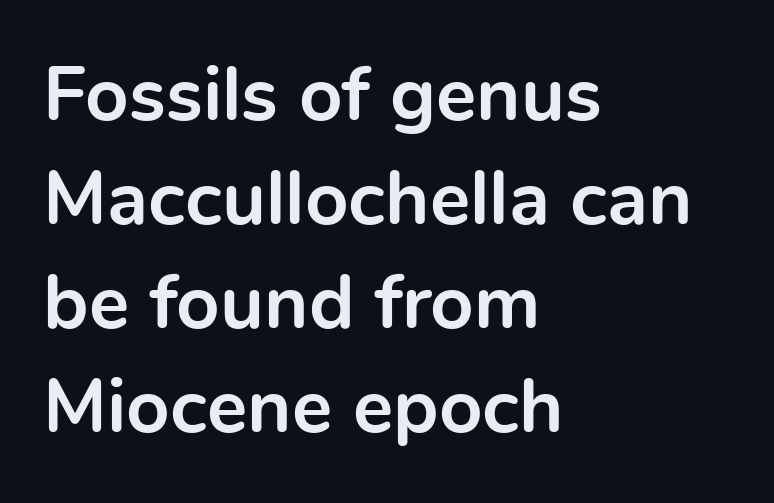
The image shows 76 px bold sans-serif type, upright; set left-aligned, normal line spacing (1.37x), normal letter spacing, not underlined; a medium x-height.
